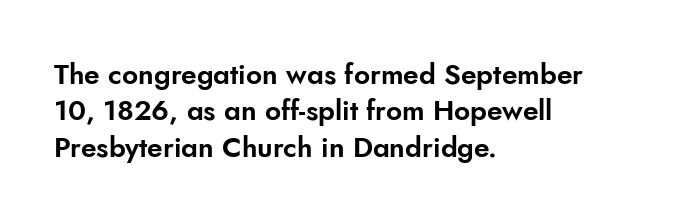
The image shows 28 px sans-serif type, upright; set left-aligned, normal line spacing (1.3x), normal letter spacing, not underlined; low stroke contrast and a small x-height.
